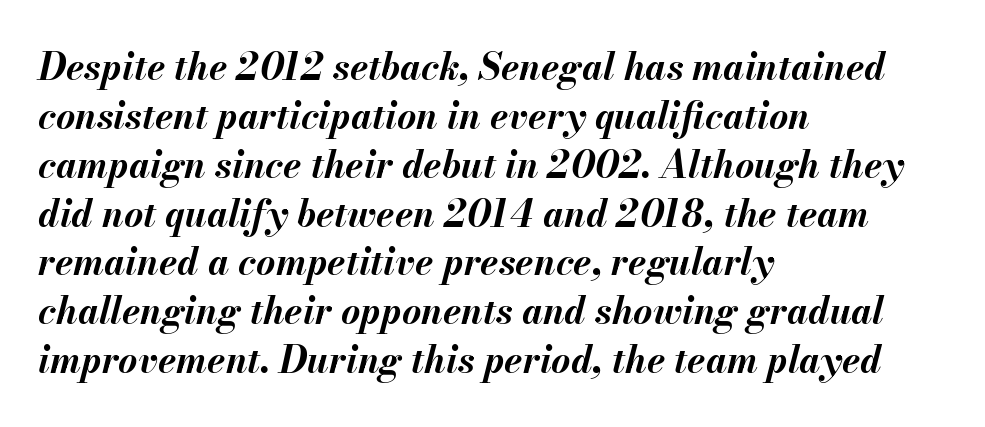
{"italic": "yes", "lean": "right", "slant_degrees": 13, "bold": "yes", "weight": "bold", "width": "normal", "stroke_contrast": "medium", "x_height": "small", "monospaced": "no", "underline": "no", "align": "left", "line_spacing": "normal", "line_spacing_ratio": 1.32, "letter_spacing": "normal", "letter_spacing_em": 0.0, "glyph_px": 37}
